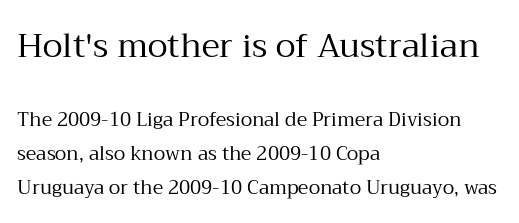
Q: Is the text bold? A: No.
Q: Is the text italic (slanted)? A: No, it is upright.
Q: Is the typeface a serif or a sans-serif typeface? A: Serif.
Q: Is the text underlined? A: No.
Q: How is the paragraph aligned? A: Left-aligned.
Q: Is the spacing between letters normal or unusually wide? A: Normal.
Q: Which block of text is set in a larger size, the first (top) or the second (bottom)? A: The first (top) one.
Q: Width (condensed, normal, or wide)? A: Normal.
Q: Stroke contrast? A: Medium.
Q: x-height? A: Medium.
Q: Monospaced? A: No.
